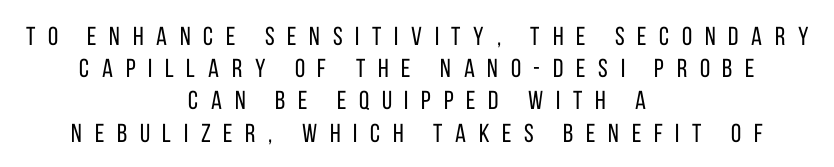
{"italic": "no", "bold": "no", "underline": "no", "align": "center", "line_spacing_ratio": 1.24, "letter_spacing": "wide", "letter_spacing_em": 0.49, "glyph_px": 26}
